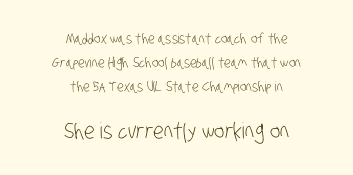
The rendering keeps characters at their native spacing. A centered setting, common on invitations and titles, is used for this passage. The emphasis by scale lands on block number two, below. Letters rest on an invisible, unmarked baseline. Is this a heavy cut? Hardly; it is regular or lighter.
